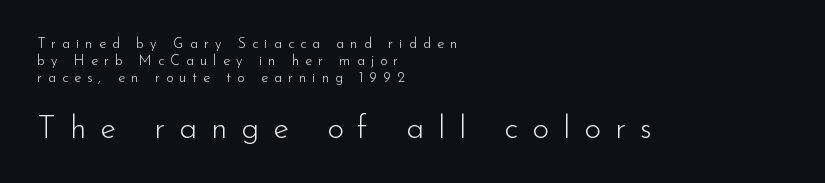
The image shows 32 px light sans-serif type, upright; set left-aligned, line spacing 1.22x, unusually wide letter spacing (+0.44 em), not underlined; the second (bottom) block is 2.29x larger; low stroke contrast and a small x-height.
